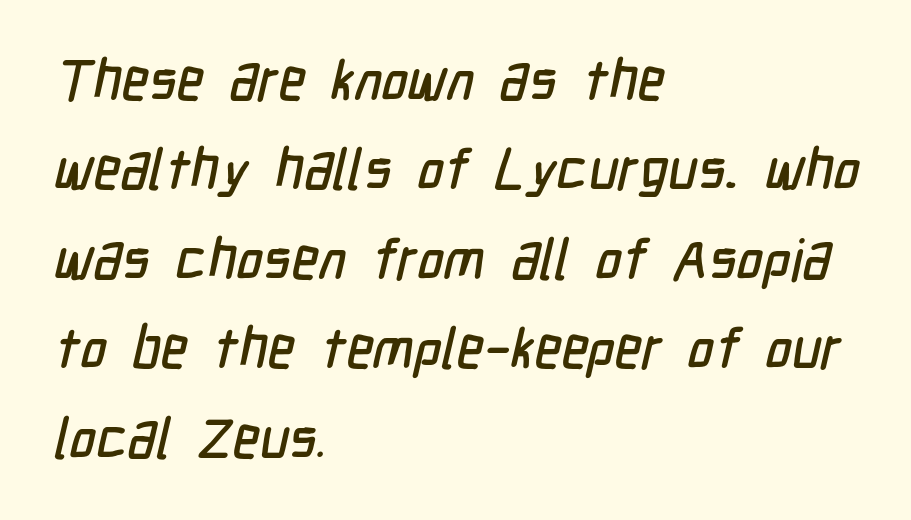
The image shows 57 px condensed sans-serif type; set left-aligned, normal line spacing (1.57x), normal letter spacing, not underlined; low stroke contrast and a medium x-height.
